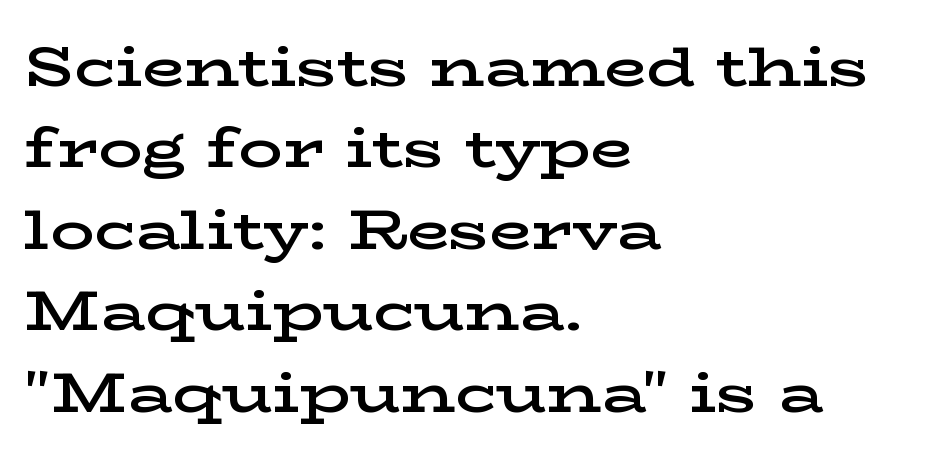
Q: Is the text bold? A: Semi-bold.
Q: Is the text italic (slanted)? A: No, it is upright.
Q: Is the typeface a serif or a sans-serif typeface? A: Serif.
Q: Is the text underlined? A: No.
Q: How is the paragraph aligned? A: Left-aligned.
Q: Is the spacing between letters normal or unusually wide? A: Normal.
Q: Is the spacing between lines tight, normal or loose? A: Normal.
Q: Width (condensed, normal, or wide)? A: Wide.
Q: Stroke contrast? A: Low.
Q: x-height? A: Medium.
Q: Monospaced? A: No.
